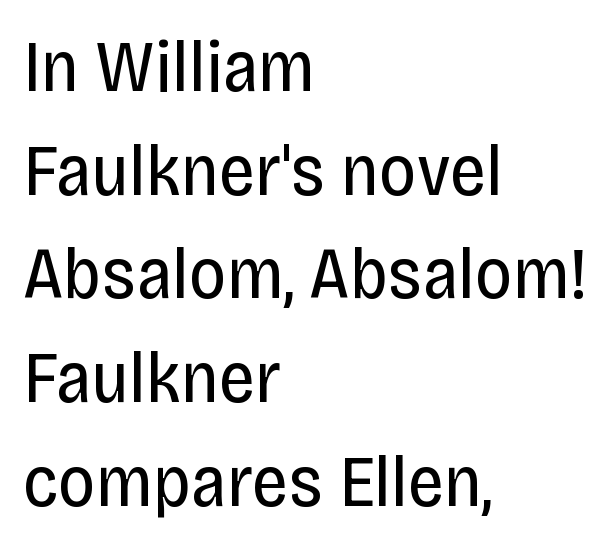
The image shows 73 px regular-weight, condensed sans-serif type, upright; set left-aligned, normal line spacing (1.42x), normal letter spacing, not underlined; low stroke contrast and a large x-height.
